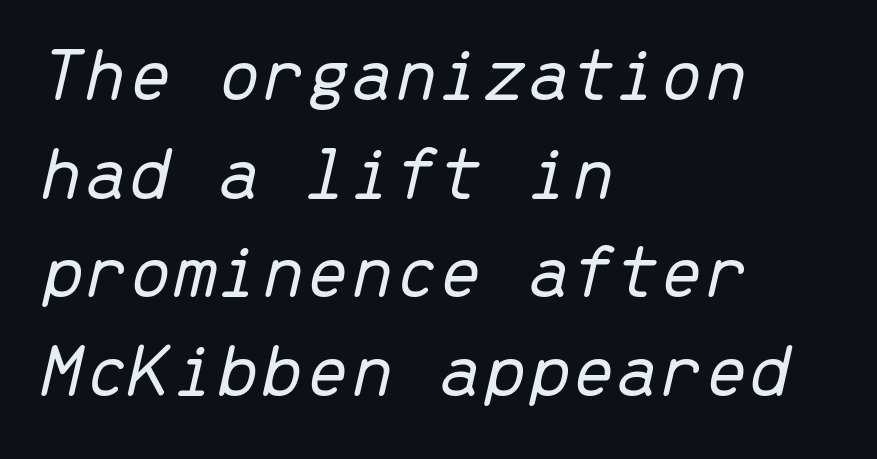
{"italic": "yes", "lean": "right", "slant_degrees": 13, "bold": "no", "weight": "light", "width": "normal", "stroke_contrast": "low", "x_height": "medium", "monospaced": "yes", "underline": "no", "align": "left", "line_spacing": "normal", "line_spacing_ratio": 1.25, "letter_spacing": "normal", "letter_spacing_em": 0.0, "glyph_px": 79}
